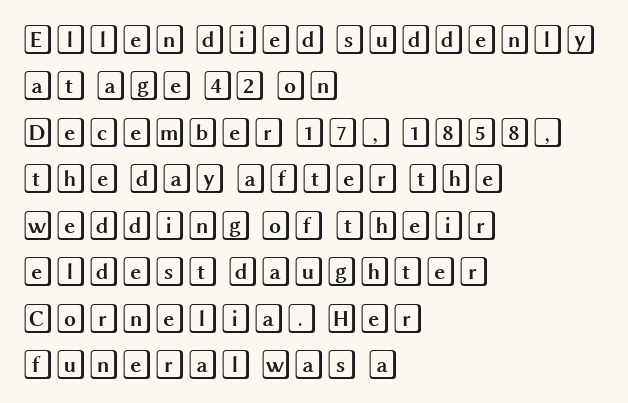
This rendering uses left alignment, leaving the right contour irregular. Italic: no, the glyphs are upright roman. The gap between lines stays unmarked. Is the letter spacing exaggerated? No — it looks like the ordinary default. Regarding leading, the lines here are spaced in the standard way.
